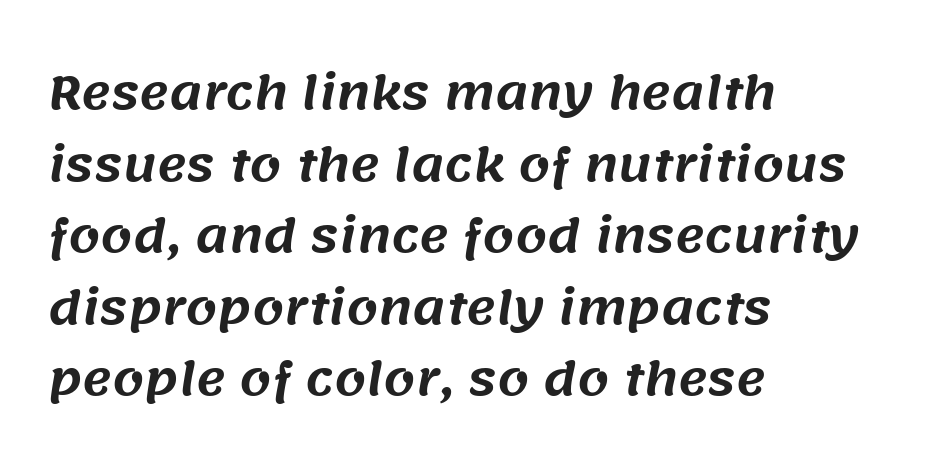
Q: Is the typeface a serif or a sans-serif typeface? A: Sans-serif.
Q: Is the text underlined? A: No.
Q: How is the paragraph aligned? A: Left-aligned.
Q: Is the spacing between letters normal or unusually wide? A: Normal.
Q: Is the spacing between lines tight, normal or loose? A: Normal.
Q: Width (condensed, normal, or wide)? A: Normal.
Q: Stroke contrast? A: Medium.
Q: x-height? A: Large.
Q: Monospaced? A: No.
